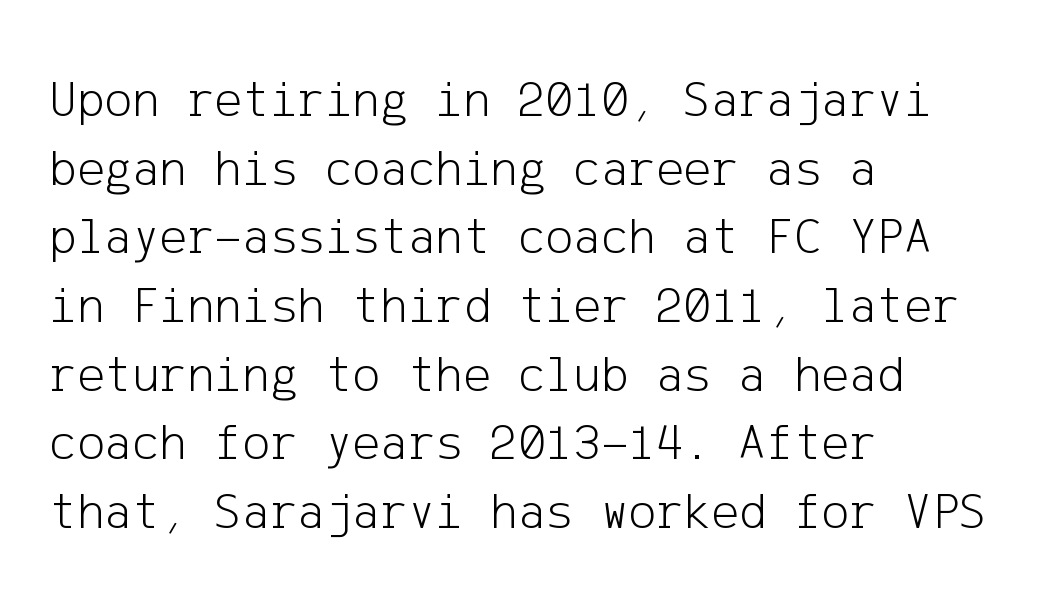
Nothing heavy about these letters — not bold at all. Is there any slant? The stems are plumb. The face used here is a sans, in the tradition of grotesques and geometrics. Which margin do the lines hug? The left one — the right edge is uneven. Whoever set this chose a conventional vertical rhythm.
